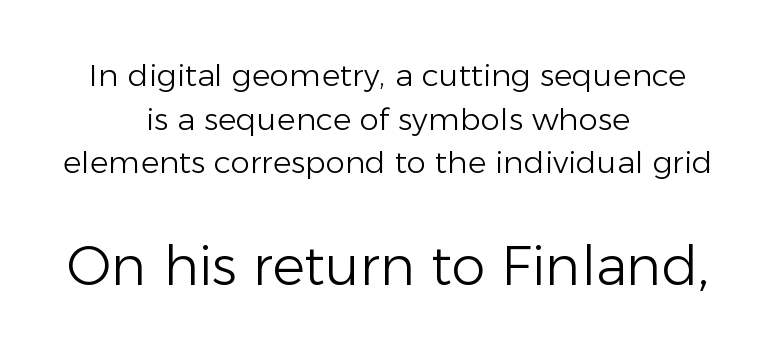
{"serif": "no", "italic": "no", "bold": "no", "weight": "light", "width": "normal", "stroke_contrast": "low", "x_height": "medium", "monospaced": "no", "underline": "no", "align": "center", "line_spacing": "normal", "line_spacing_ratio": 1.41, "letter_spacing": "normal", "letter_spacing_em": 0.0, "larger_block": "second", "size_ratio": 1.74, "glyph_px": 54}
